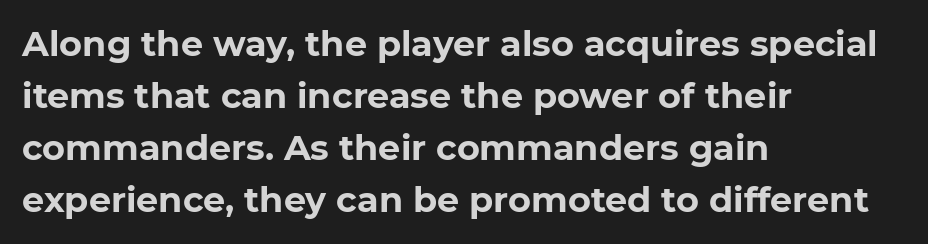
The image shows 35 px bold sans-serif type; set left-aligned, normal line spacing (1.49x), normal letter spacing, not underlined; low stroke contrast and a medium x-height.
